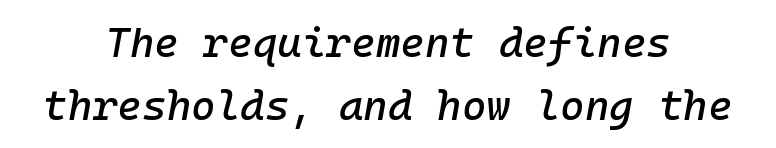
Q: Is the text italic (slanted)? A: Yes, it leans right by about 10 degrees.
Q: Is the text underlined? A: No.
Q: How is the paragraph aligned? A: Centered.
Q: Is the spacing between letters normal or unusually wide? A: Normal.
Q: Is the spacing between lines tight, normal or loose? A: Normal.
Q: Width (condensed, normal, or wide)? A: Normal.
Q: Stroke contrast? A: Low.
Q: x-height? A: Medium.
Q: Monospaced? A: Yes.
